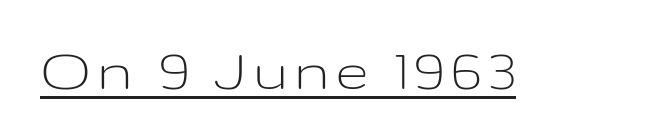
Q: Is the text bold? A: No.
Q: Is the text italic (slanted)? A: No, it is upright.
Q: Is the typeface a serif or a sans-serif typeface? A: Sans-serif.
Q: Is the text underlined? A: Yes.
Q: Width (condensed, normal, or wide)? A: Wide.
Q: Stroke contrast? A: Low.
Q: x-height? A: Medium.
Q: Monospaced? A: No.
